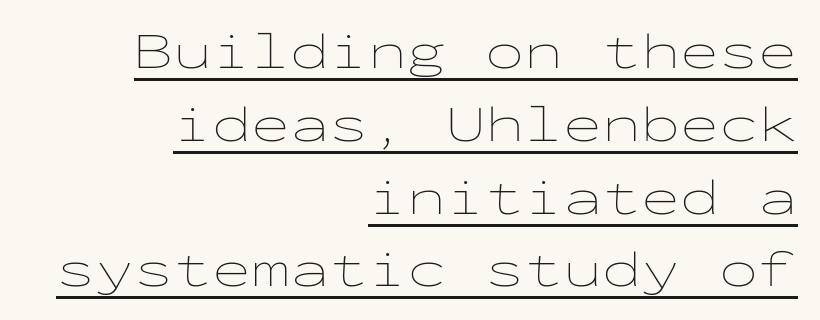
Q: Is the text bold? A: No.
Q: Is the text italic (slanted)? A: No, it is upright.
Q: Is the text underlined? A: Yes.
Q: How is the paragraph aligned? A: Right-aligned.
Q: Is the spacing between letters normal or unusually wide? A: Normal.
Q: Is the spacing between lines tight, normal or loose? A: Normal.
Q: Width (condensed, normal, or wide)? A: Wide.
Q: Stroke contrast? A: Low.
Q: x-height? A: Medium.
Q: Monospaced? A: Yes.
